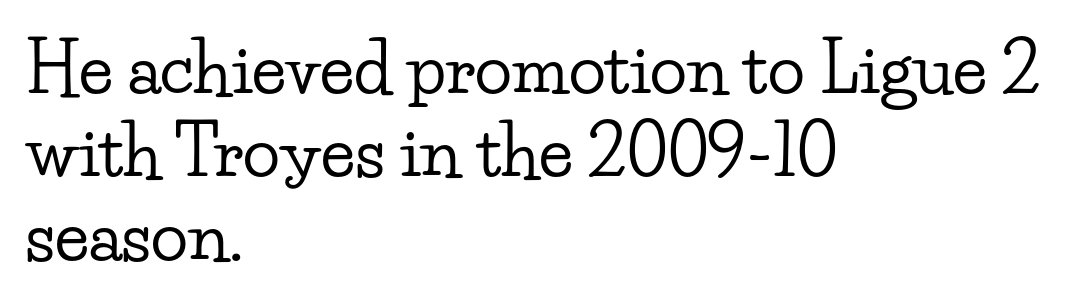
Q: Is the text italic (slanted)? A: No, it is upright.
Q: Is the typeface a serif or a sans-serif typeface? A: Serif.
Q: Is the text underlined? A: No.
Q: How is the paragraph aligned? A: Left-aligned.
Q: Is the spacing between letters normal or unusually wide? A: Normal.
Q: Width (condensed, normal, or wide)? A: Wide.
Q: Stroke contrast? A: Low.
Q: x-height? A: Small.
Q: Monospaced? A: No.
